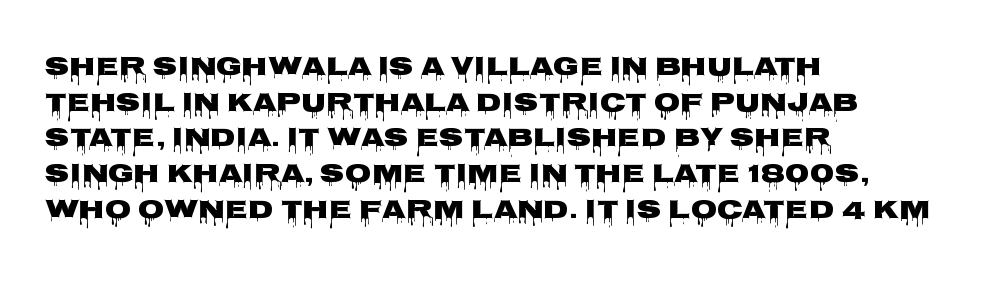
Q: Is the text bold? A: Yes.
Q: Is the text italic (slanted)? A: No, it is upright.
Q: Is the text underlined? A: No.
Q: How is the paragraph aligned? A: Left-aligned.
Q: Is the spacing between letters normal or unusually wide? A: Normal.
Q: Is the spacing between lines tight, normal or loose? A: Normal.
